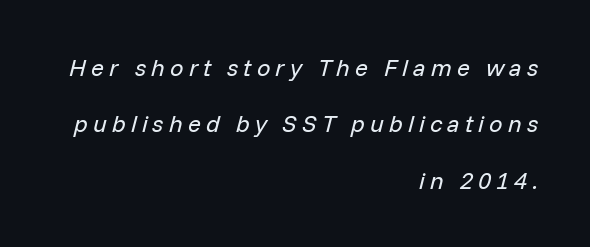
Q: Is the text bold? A: No.
Q: Is the text italic (slanted)? A: Yes, it leans right by about 14 degrees.
Q: Is the text underlined? A: No.
Q: How is the paragraph aligned? A: Right-aligned.
Q: Is the spacing between letters normal or unusually wide? A: Unusually wide.
Q: Is the spacing between lines tight, normal or loose? A: Loose.
